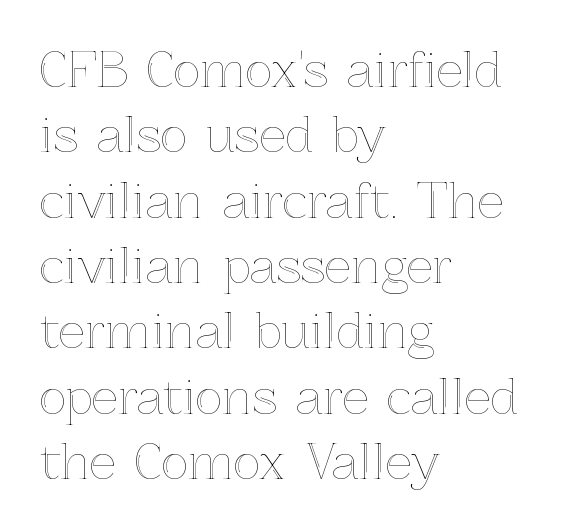
{"italic": "no", "width": "normal", "x_height": "medium", "monospaced": "no", "underline": "no", "align": "left", "line_spacing": "normal", "line_spacing_ratio": 1.39, "letter_spacing": "normal", "letter_spacing_em": 0.0, "glyph_px": 47}
